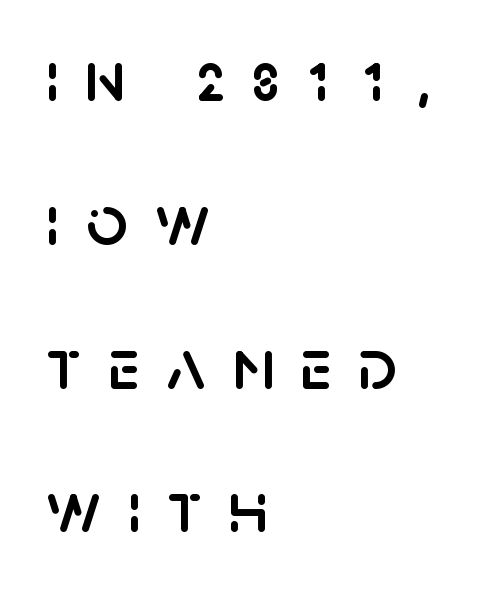
Serifs: no, the terminals of the letterforms are clean. The rendering uses natural spacing where letterforms have individual widths. Nobody drew a line under any word here. Italic: no, the glyphs are upright roman. Quick note: interline space is abundant. These lines are set flush left with a ragged right edge.
